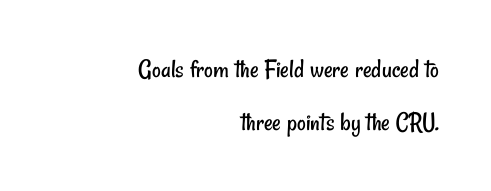
The image shows 27 px text type; set right-aligned, loose line spacing (1.96x), normal letter spacing, not underlined.
